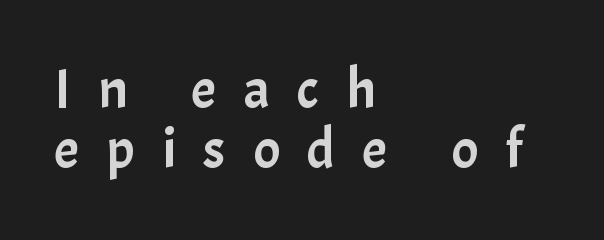
{"serif": "no", "italic": "no", "width": "normal", "stroke_contrast": "low", "x_height": "medium", "monospaced": "no", "underline": "no", "align": "left", "line_spacing": "tight", "line_spacing_ratio": 1.07, "letter_spacing": "wide", "letter_spacing_em": 0.49, "glyph_px": 56}
